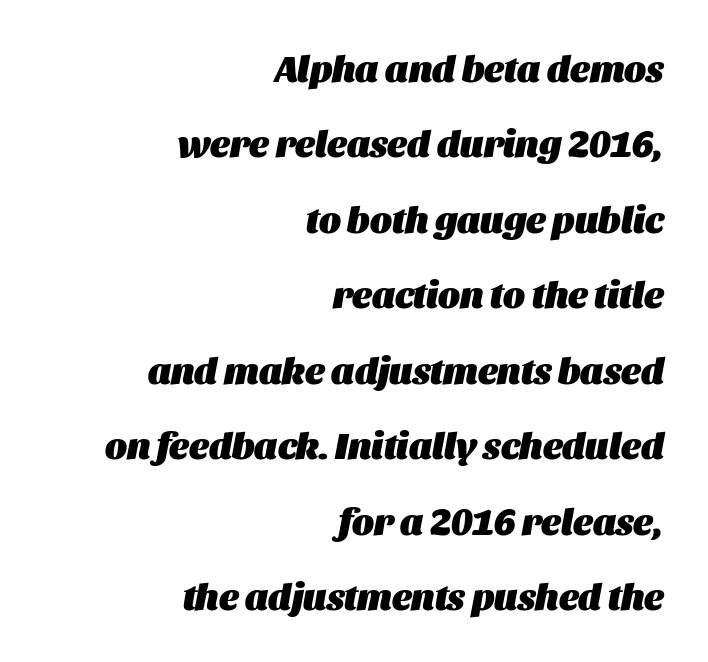
The image shows 37 px heavy type, italic (leaning right); set right-aligned, loose line spacing (2.04x), normal letter spacing, not underlined; medium stroke contrast and a large x-height.
